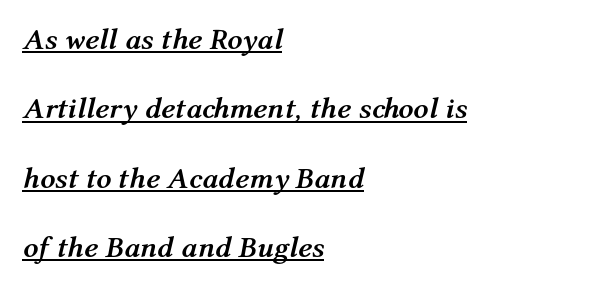
The image shows 30 px semibold type, italic (leaning right); set left-aligned, loose line spacing (2.31x), normal letter spacing, underlined; medium stroke contrast and a medium x-height.
